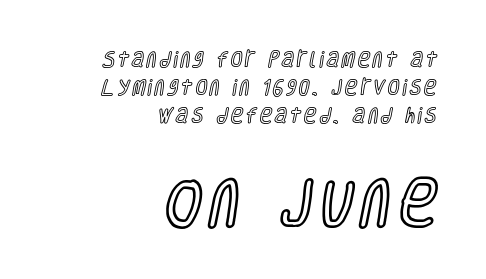
The image shows 52 px condensed type; set right-aligned, normal line spacing (1.64x), not underlined; the second (bottom) block is 3.06x larger; a large x-height.
